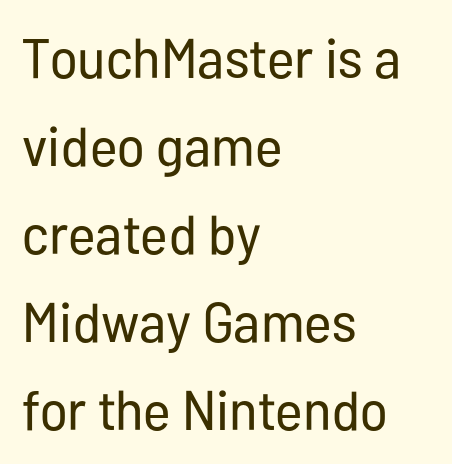
The image shows 56 px regular-weight, condensed sans-serif type, upright; set left-aligned, normal line spacing (1.57x), normal letter spacing, not underlined; low stroke contrast and a medium x-height.
